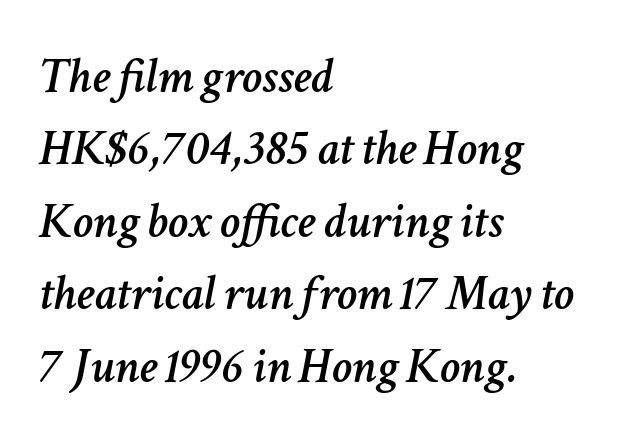
Q: Is the text italic (slanted)? A: Yes, it leans right by about 11 degrees.
Q: Is the text underlined? A: No.
Q: How is the paragraph aligned? A: Left-aligned.
Q: Is the spacing between letters normal or unusually wide? A: Normal.
Q: Is the spacing between lines tight, normal or loose? A: Normal.
Q: Width (condensed, normal, or wide)? A: Normal.
Q: Stroke contrast? A: Low.
Q: x-height? A: Medium.
Q: Monospaced? A: No.
